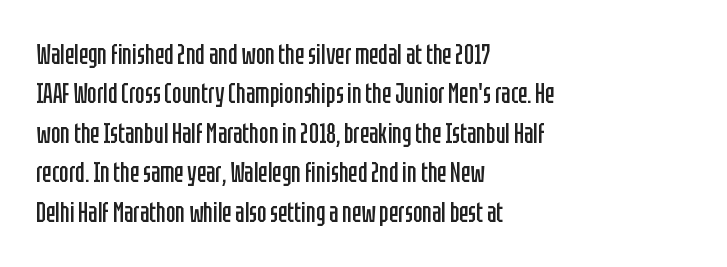
Vertical spacing — default. When letters stand straight like this, we call the style roman or upright. The line texture is even and compact thanks to regular tracking. Each row of text sits above clean, open space. Weight: regular or lighter.
